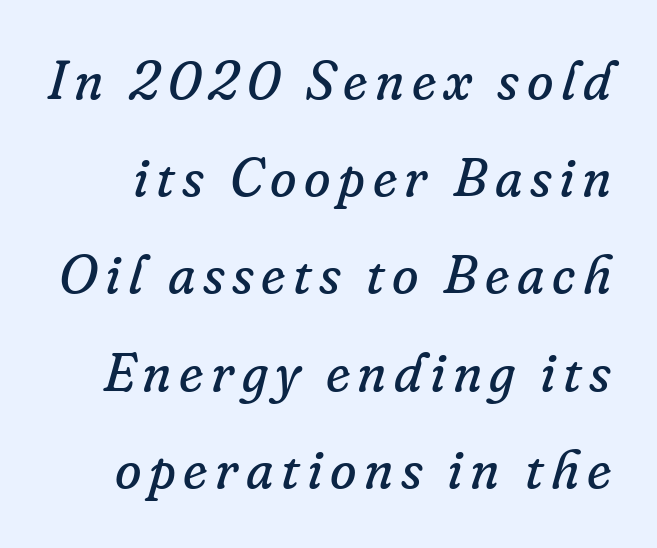
Yep, that's italic — everything's leaning. The passage shown is typed in a proportional face where columns would drift. Weight: not bold — regular or lighter. Stroke terminals: seriffed.
